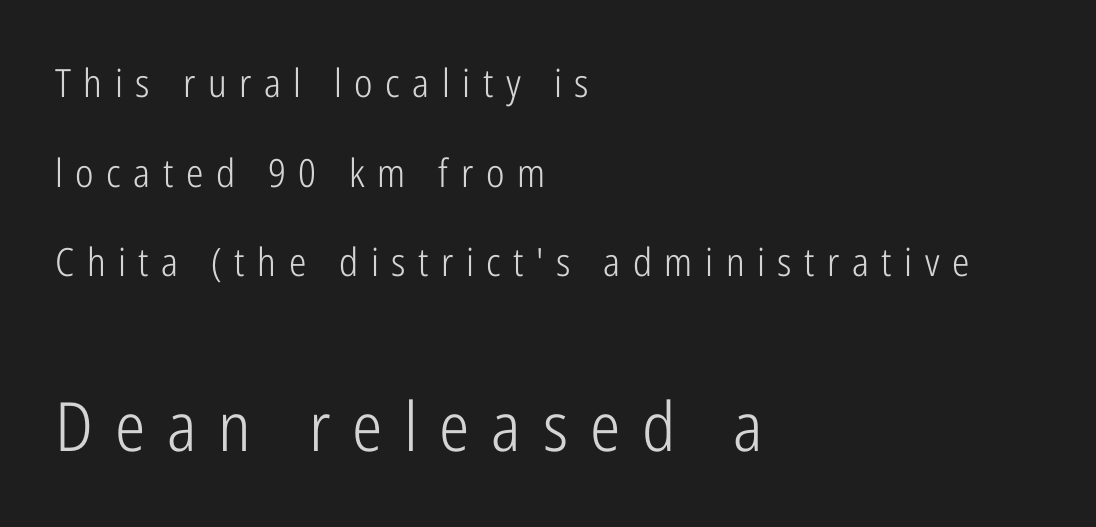
{"serif": "no", "italic": "no", "bold": "no", "weight": "light", "width": "condensed", "stroke_contrast": "low", "x_height": "medium", "monospaced": "no", "underline": "no", "align": "left", "line_spacing": "loose", "line_spacing_ratio": 2.3, "letter_spacing": "wide", "letter_spacing_em": 0.32, "larger_block": "second", "size_ratio": 1.74, "glyph_px": 68}
